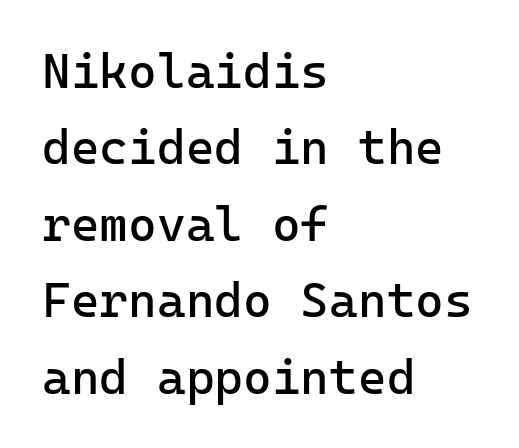
{"serif": "no", "italic": "no", "bold": "no", "weight": "regular", "width": "normal", "stroke_contrast": "low", "x_height": "medium", "underline": "no", "align": "left", "line_spacing": "normal", "line_spacing_ratio": 1.56, "letter_spacing": "normal", "letter_spacing_em": 0.0, "glyph_px": 49}
